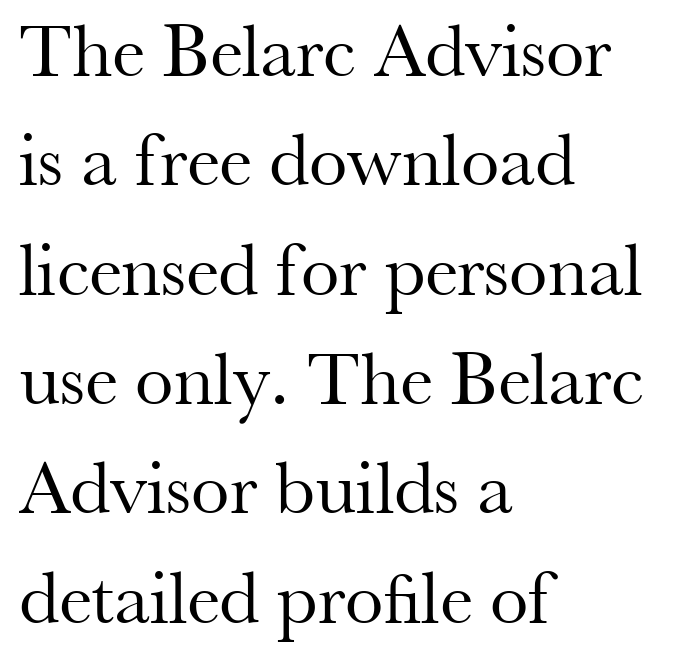
{"serif": "yes", "italic": "no", "bold": "no", "weight": "regular", "width": "normal", "stroke_contrast": "medium", "x_height": "small", "monospaced": "no", "underline": "no", "align": "left", "line_spacing": "normal", "line_spacing_ratio": 1.42, "letter_spacing": "normal", "letter_spacing_em": 0.0, "glyph_px": 77}
